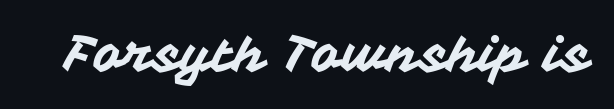
Q: Is the text italic (slanted)? A: Yes.
Q: Is the typeface a serif or a sans-serif typeface? A: Sans-serif.
Q: Is the text underlined? A: No.
Q: Is the spacing between letters normal or unusually wide? A: Normal.
Q: Width (condensed, normal, or wide)? A: Normal.
Q: Stroke contrast? A: Medium.
Q: x-height? A: Medium.
Q: Monospaced? A: No.
